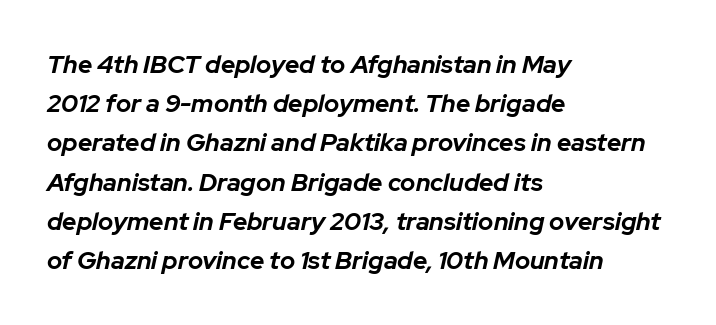
An italicized treatment has been applied to the whole sample. Typographic density is high because the face is bold. Is the letter spacing exaggerated? No — it looks like the ordinary default. Rows of type keep a routine distance in the vertical direction. Casual observation: everything's shoved over to the left. Check under the words: just untouched page.
